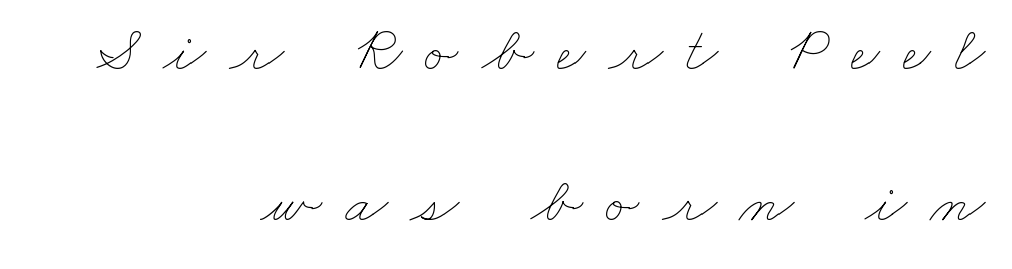
{"bold": "no", "weight": "thin", "width": "wide", "stroke_contrast": "low", "x_height": "small", "monospaced": "no", "underline": "no", "align": "right", "line_spacing": "loose", "line_spacing_ratio": 2.39, "letter_spacing": "wide", "letter_spacing_em": 0.36, "glyph_px": 63}
